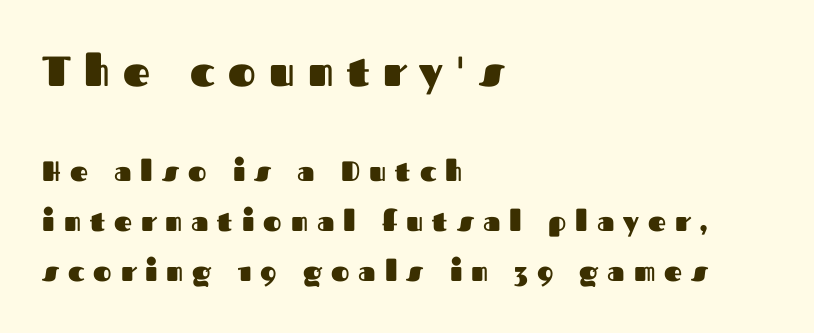
{"serif": "no", "italic": "no", "bold": "yes", "weight": "heavy", "width": "normal", "stroke_contrast": "medium", "x_height": "medium", "monospaced": "no", "underline": "no", "align": "left", "line_spacing_ratio": 1.79, "letter_spacing": "wide", "letter_spacing_em": 0.32, "larger_block": "first", "size_ratio": 1.5, "glyph_px": 42}
